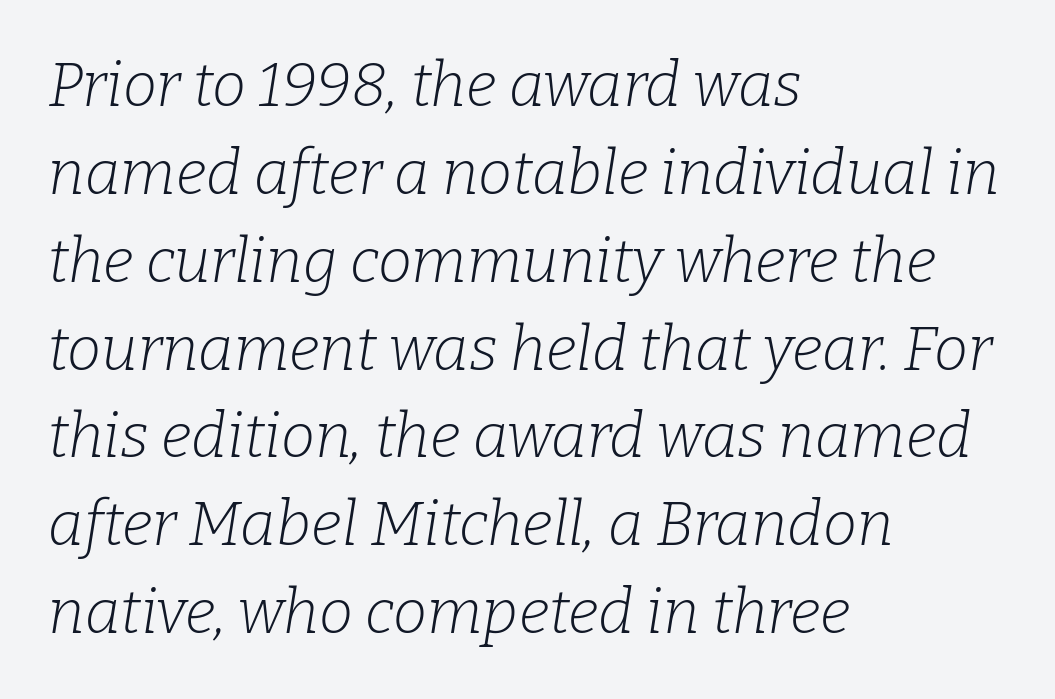
The image shows 61 px light serif type, italic (leaning right); set left-aligned, normal line spacing (1.44x), normal letter spacing, not underlined; low stroke contrast and a medium x-height.
